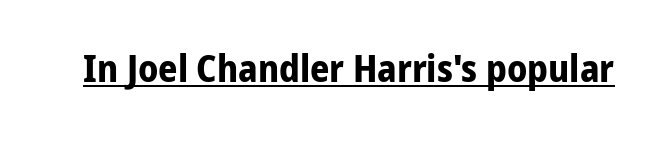
A typesetter would call this proportional, since set widths differ per character. Stroke terminals: plain, sans-serif. Is the type bold? Yes — the strokes are clearly thick and heavy. You could call the tracking neutral — neither tight nor loose. The typography opts for an upright posture over an oblique one. Beneath each row of characters lies a ruled line.
